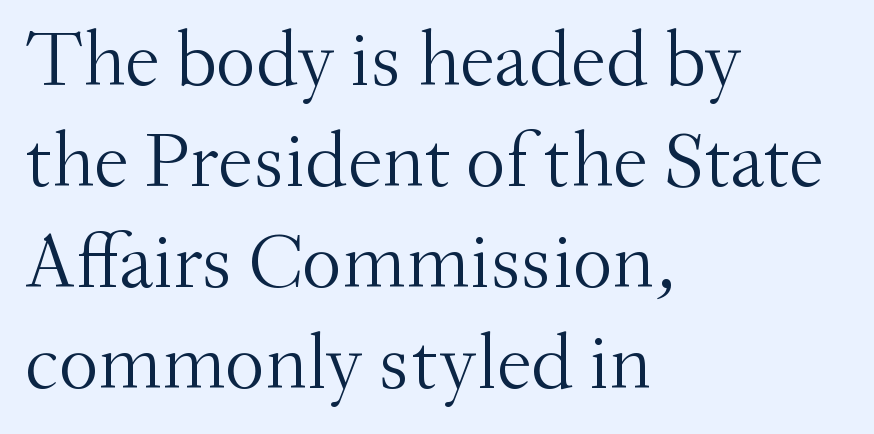
The image shows 79 px light serif type, upright; set left-aligned, normal line spacing (1.28x), normal letter spacing, not underlined; medium stroke contrast and a small x-height.
